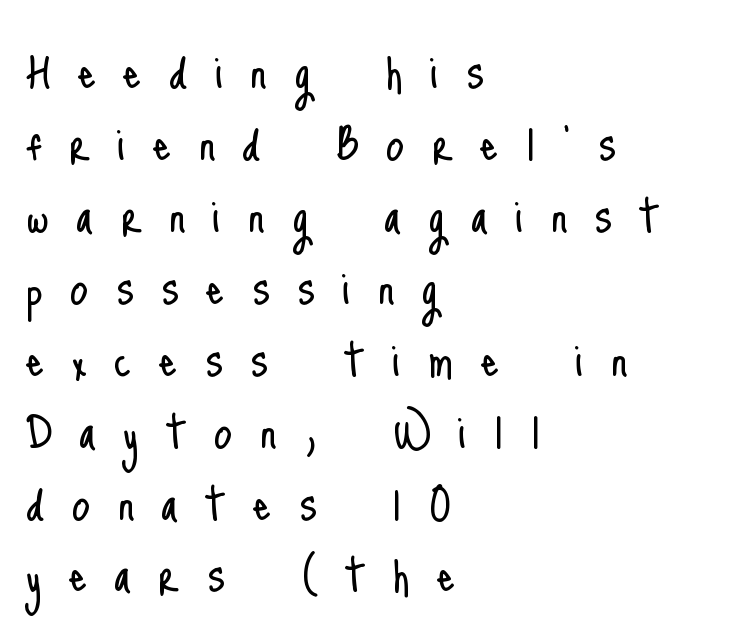
The image shows 58 px light, condensed sans-serif type, upright; set left-aligned, line spacing 1.24x, unusually wide letter spacing (+0.47 em), not underlined; low stroke contrast and a small x-height.
